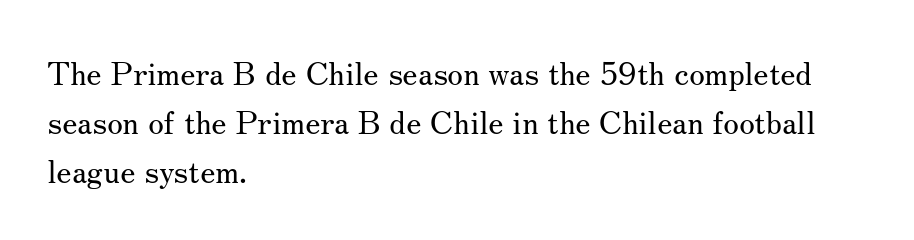
{"serif": "yes", "italic": "no", "bold": "no", "weight": "regular", "width": "normal", "stroke_contrast": "medium", "x_height": "small", "monospaced": "no", "underline": "no", "align": "left", "line_spacing": "normal", "line_spacing_ratio": 1.53, "letter_spacing": "normal", "letter_spacing_em": 0.0, "glyph_px": 32}
